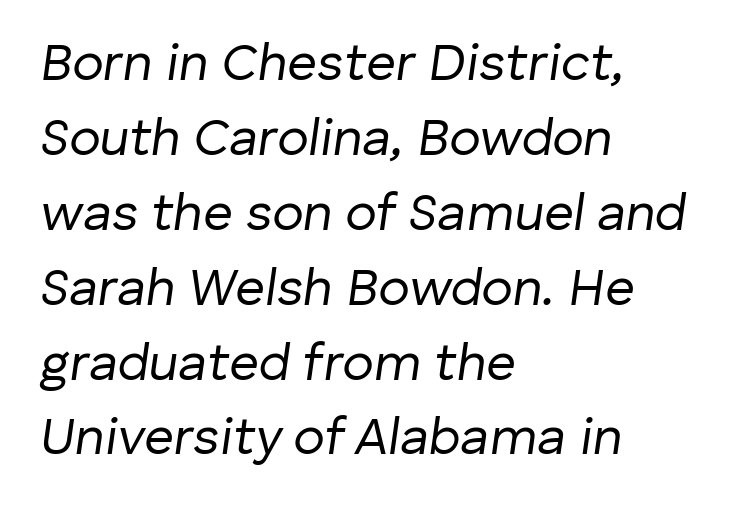
{"italic": "yes", "lean": "right", "slant_degrees": 8, "bold": "no", "weight": "regular", "width": "normal", "stroke_contrast": "low", "x_height": "medium", "monospaced": "no", "underline": "no", "align": "left", "line_spacing": "normal", "line_spacing_ratio": 1.44, "letter_spacing": "normal", "letter_spacing_em": 0.0, "glyph_px": 52}
